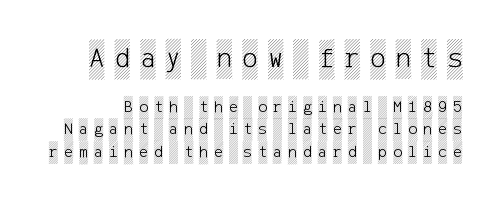
{"italic": "no", "width": "condensed", "x_height": "large", "underline": "no", "line_spacing": "normal", "line_spacing_ratio": 1.31, "letter_spacing": "wide", "letter_spacing_em": 0.35, "larger_block": "first", "size_ratio": 1.71, "glyph_px": 29}
